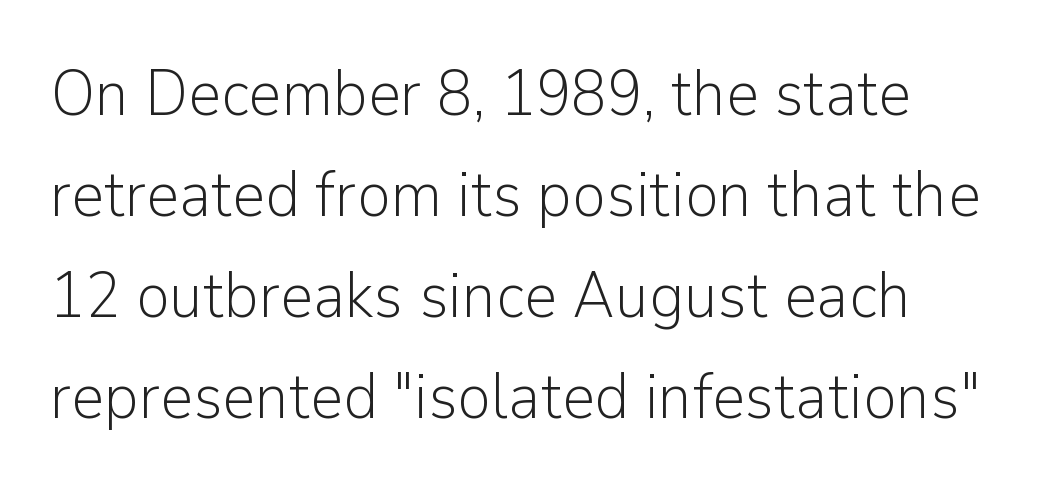
Q: Is the text bold? A: No.
Q: Is the text italic (slanted)? A: No, it is upright.
Q: Is the typeface a serif or a sans-serif typeface? A: Sans-serif.
Q: Is the text underlined? A: No.
Q: How is the paragraph aligned? A: Left-aligned.
Q: Is the spacing between letters normal or unusually wide? A: Normal.
Q: Is the spacing between lines tight, normal or loose? A: Normal.
Q: Width (condensed, normal, or wide)? A: Normal.
Q: Stroke contrast? A: Low.
Q: x-height? A: Medium.
Q: Monospaced? A: No.
